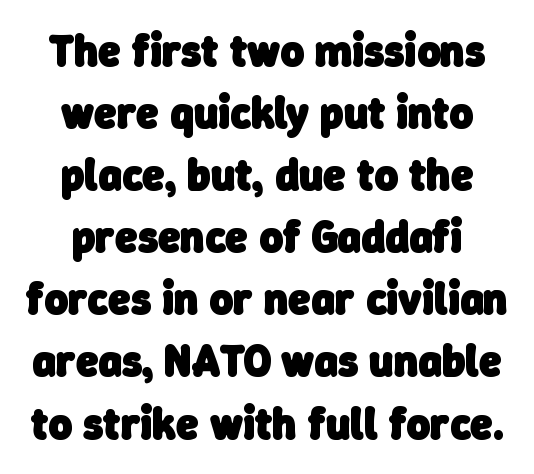
Leading: standard. Neither beginnings nor endings align; midpoints do. I'd describe the lettering as bold — thick and assertive. Inter-character spacing is left at the font's built-in metrics. The strip under each line holds only bare page.
